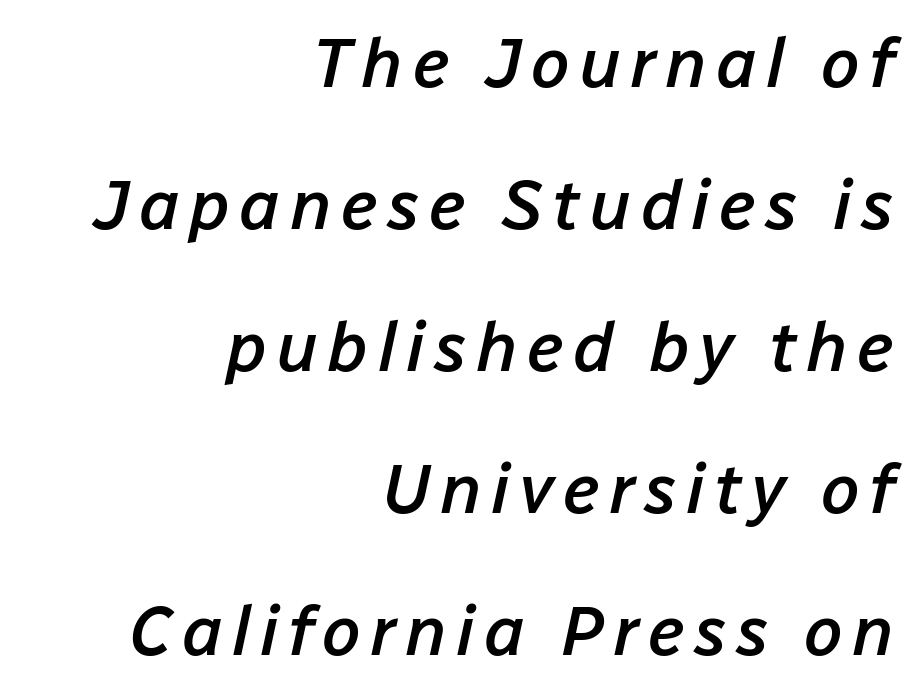
The image shows 70 px semibold type, italic (leaning right); set right-aligned, loose line spacing (2.03x), not underlined; low stroke contrast and a medium x-height.
